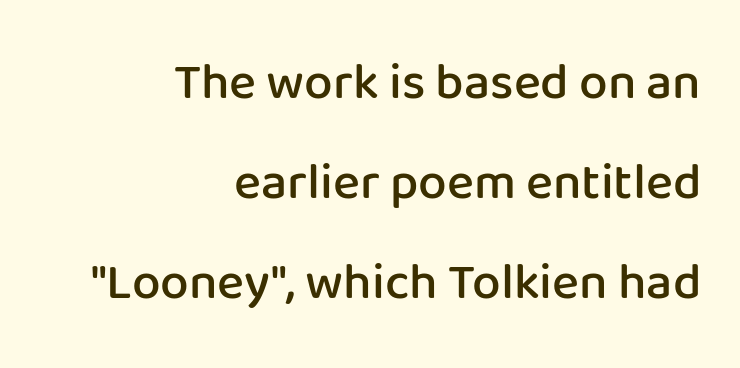
Q: Is the text bold? A: Semi-bold.
Q: Is the text italic (slanted)? A: No, it is upright.
Q: Is the typeface a serif or a sans-serif typeface? A: Sans-serif.
Q: Is the text underlined? A: No.
Q: How is the paragraph aligned? A: Right-aligned.
Q: Is the spacing between letters normal or unusually wide? A: Normal.
Q: Is the spacing between lines tight, normal or loose? A: Loose.
Q: Width (condensed, normal, or wide)? A: Normal.
Q: Stroke contrast? A: Low.
Q: x-height? A: Medium.
Q: Monospaced? A: No.
